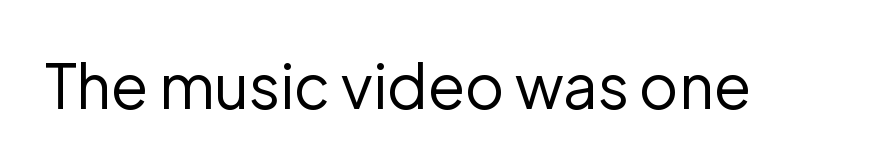
The image shows 61 px regular-weight sans-serif type, upright; set normal letter spacing, not underlined; low stroke contrast and a medium x-height.
